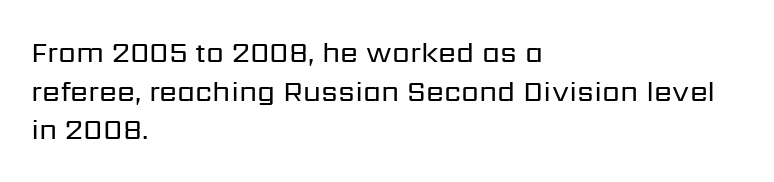
Proportional: the letters do not fall into vertical columns. The font family rendered here belongs to the sans-serif group. Does the copy run flush right? No — it runs flush left. The type is set solid horizontally, with unmodified tracking.
